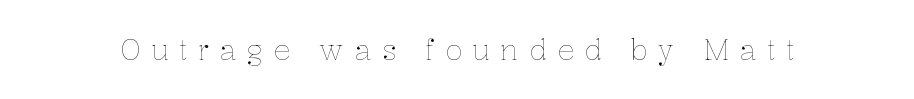
Compared with a typical body face, this is equally light or lighter still. The passage shown is typed in a proportional face where columns would drift. This sample uses expanded letter spacing, leaving extra air between glyphs. Rendered with straight, roman letterforms.
